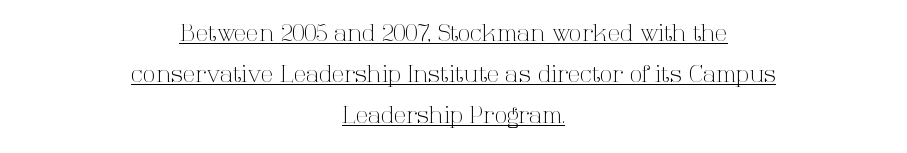
{"italic": "no", "bold": "no", "underline": "yes", "align": "center", "line_spacing_ratio": 1.78, "letter_spacing": "normal", "letter_spacing_em": 0.0, "glyph_px": 23}
